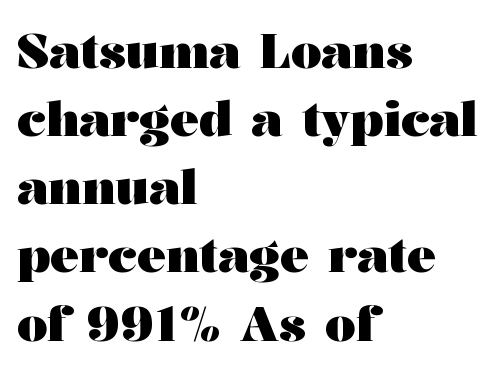
The image shows 48 px heavy, wide serif type, upright; set left-aligned, normal line spacing (1.42x), normal letter spacing, not underlined; medium stroke contrast and a medium x-height.
